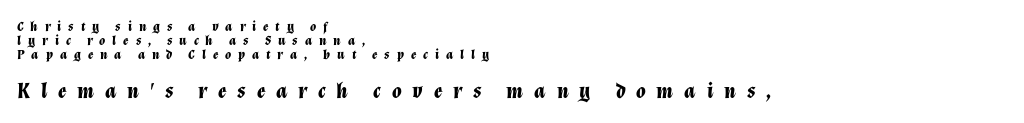
The image shows 22 px bold type, italic (leaning right); set left-aligned, tight line spacing (1.0x), unusually wide letter spacing (+0.49 em), not underlined; the second (bottom) block is 1.57x larger.
